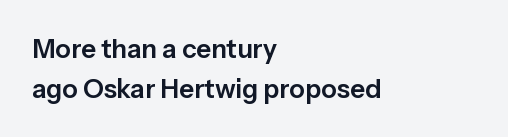
{"italic": "no", "underline": "no", "align": "left", "line_spacing": "normal", "line_spacing_ratio": 1.53, "letter_spacing": "normal", "letter_spacing_em": 0.0, "glyph_px": 26}
